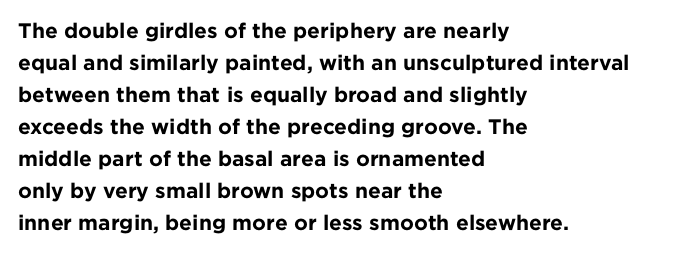
The image shows 21 px bold type, upright; set left-aligned, normal line spacing (1.52x), normal letter spacing, not underlined.
